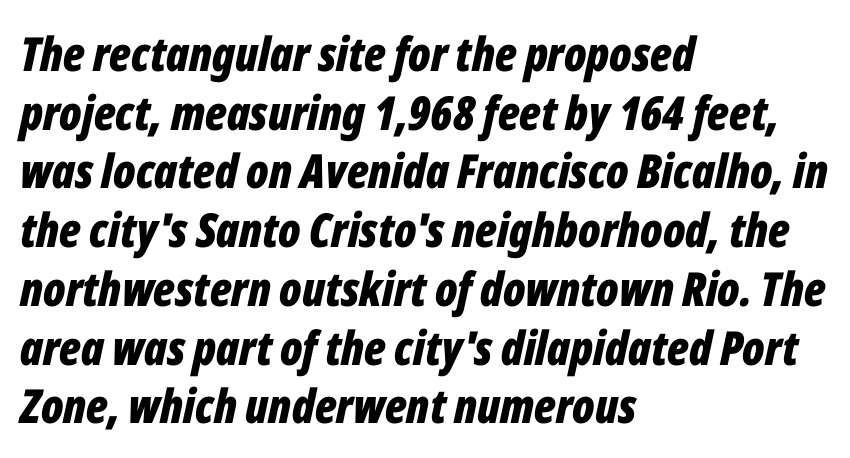
The image shows 47 px bold, condensed type, italic (leaning right); set left-aligned, normal line spacing (1.25x), normal letter spacing, not underlined; low stroke contrast and a medium x-height.
